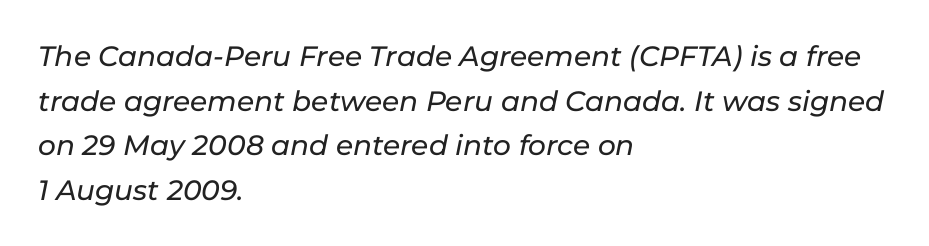
Q: Is the text italic (slanted)? A: Yes, it leans right by about 11 degrees.
Q: Is the text underlined? A: No.
Q: How is the paragraph aligned? A: Left-aligned.
Q: Is the spacing between letters normal or unusually wide? A: Normal.
Q: Is the spacing between lines tight, normal or loose? A: Normal.
Q: Width (condensed, normal, or wide)? A: Normal.
Q: Stroke contrast? A: Low.
Q: x-height? A: Medium.
Q: Monospaced? A: No.
